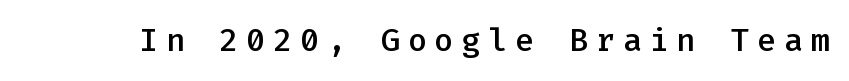
Q: Is the text bold? A: Semi-bold.
Q: Is the text italic (slanted)? A: No, it is upright.
Q: Is the typeface a serif or a sans-serif typeface? A: Sans-serif.
Q: Is the text underlined? A: No.
Q: Is the spacing between letters normal or unusually wide? A: Unusually wide.
Q: Width (condensed, normal, or wide)? A: Normal.
Q: Stroke contrast? A: Low.
Q: x-height? A: Medium.
Q: Monospaced? A: Yes.
